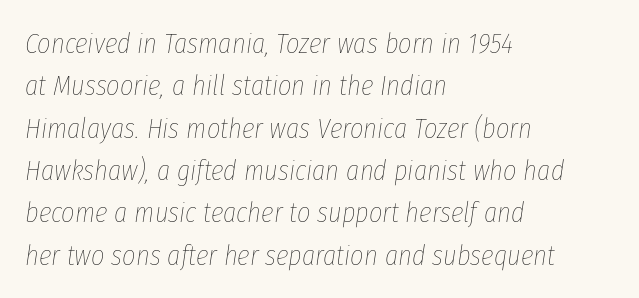
Q: Is the text bold? A: No.
Q: Is the text italic (slanted)? A: Yes, it leans right by about 8 degrees.
Q: Is the text underlined? A: No.
Q: How is the paragraph aligned? A: Left-aligned.
Q: Is the spacing between letters normal or unusually wide? A: Normal.
Q: Is the spacing between lines tight, normal or loose? A: Normal.
Q: Width (condensed, normal, or wide)? A: Condensed.
Q: Stroke contrast? A: Low.
Q: x-height? A: Medium.
Q: Monospaced? A: No.
